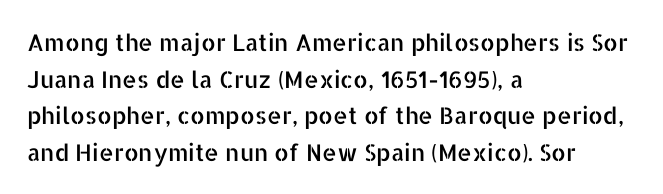
Rendered with straight, roman letterforms. Notice how the passage keeps a crisp vertical edge on the left only. A typesetter would call this leading conventional body-copy spacing. Is the letter spacing exaggerated? No — it looks like the ordinary default.
